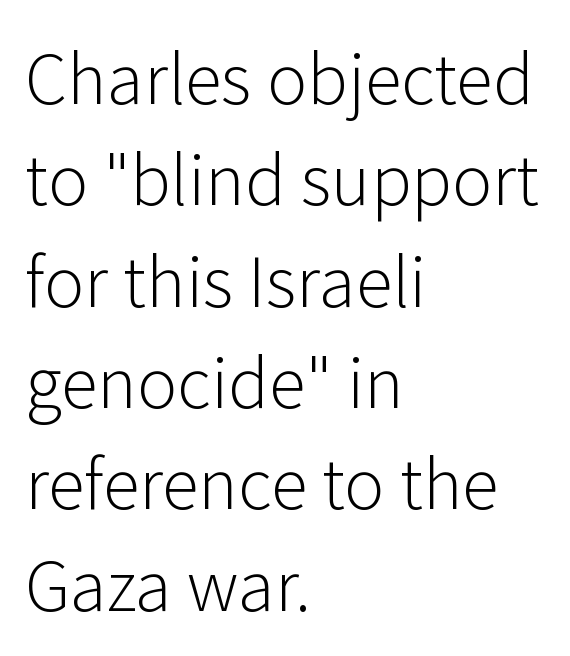
Does the leading feel generous? No, just average. Nope, not italic — everything's standing straight. A typesetter would call this zero additional tracking. The cut favours lightness, reaching ordinary text weight at its darkest.
